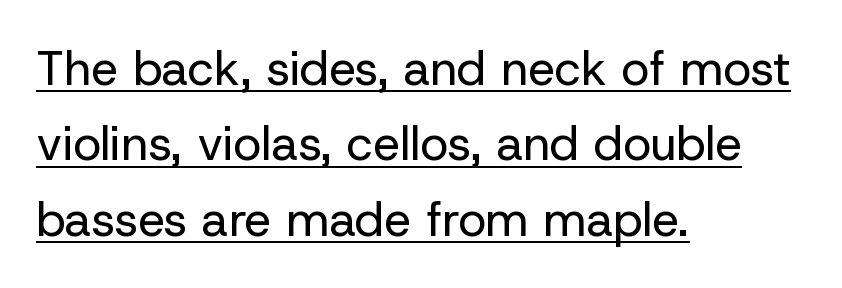
The cut favours lightness, reaching ordinary text weight at its darkest. This rendering features underlined lettering. The letters sit at their default tracking, neither squeezed nor spread. Line spacing here is normal.
